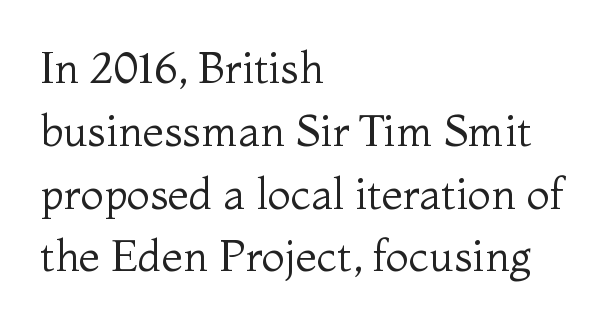
The image shows 43 px regular-weight serif type, upright; set left-aligned, normal line spacing (1.46x), normal letter spacing, not underlined; medium stroke contrast and a medium x-height.
